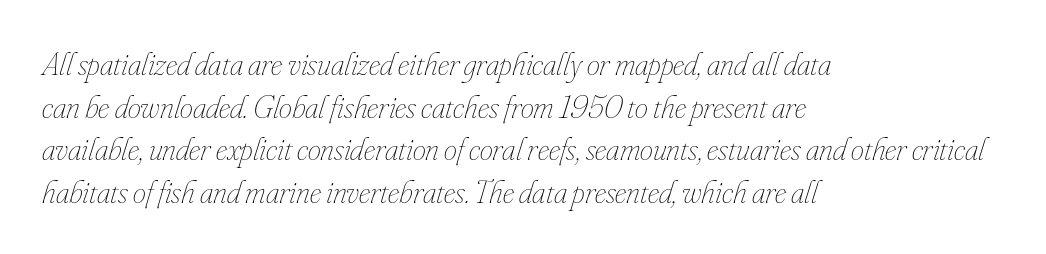
{"italic": "yes", "lean": "right", "slant_degrees": 16, "bold": "no", "weight": "thin", "width": "condensed", "stroke_contrast": "low", "x_height": "small", "monospaced": "no", "underline": "no", "align": "left", "line_spacing": "normal", "line_spacing_ratio": 1.29, "letter_spacing": "normal", "letter_spacing_em": 0.0, "glyph_px": 33}
